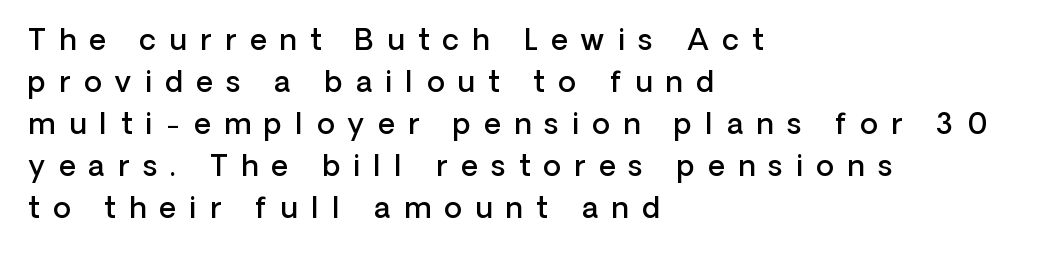
Q: Is the text bold? A: Semi-bold.
Q: Is the text italic (slanted)? A: No, it is upright.
Q: Is the typeface a serif or a sans-serif typeface? A: Sans-serif.
Q: Is the text underlined? A: No.
Q: How is the paragraph aligned? A: Left-aligned.
Q: Is the spacing between letters normal or unusually wide? A: Unusually wide.
Q: Is the spacing between lines tight, normal or loose? A: Normal.
Q: Width (condensed, normal, or wide)? A: Normal.
Q: Stroke contrast? A: Low.
Q: x-height? A: Medium.
Q: Monospaced? A: No.
